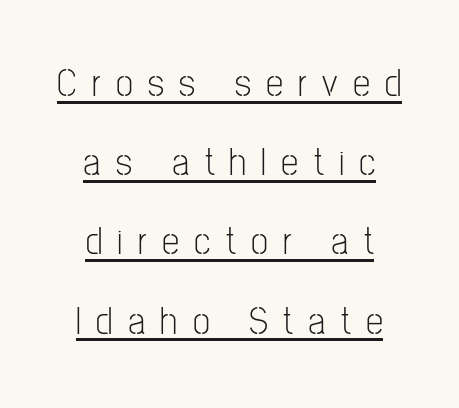
Q: Is the text bold? A: No.
Q: Is the text italic (slanted)? A: No, it is upright.
Q: Is the typeface a serif or a sans-serif typeface? A: Sans-serif.
Q: Is the text underlined? A: Yes.
Q: How is the paragraph aligned? A: Centered.
Q: Is the spacing between letters normal or unusually wide? A: Unusually wide.
Q: Is the spacing between lines tight, normal or loose? A: Loose.
Q: Width (condensed, normal, or wide)? A: Condensed.
Q: Stroke contrast? A: Low.
Q: x-height? A: Medium.
Q: Monospaced? A: No.
